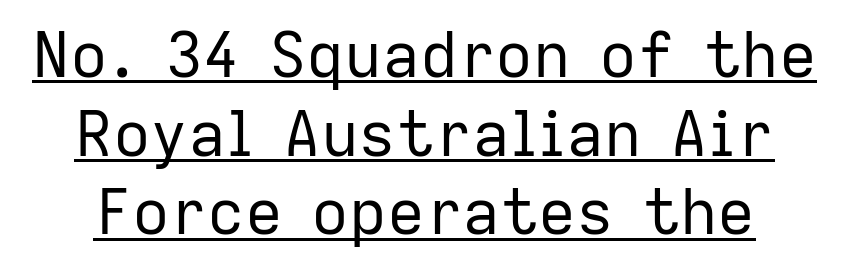
Counters stay open thanks to moderate or lighter strokes. Every word sits above its own underline. When letters stand straight like this, we call the style roman or upright. How would I describe the line gaps? Plain and ordinary.
